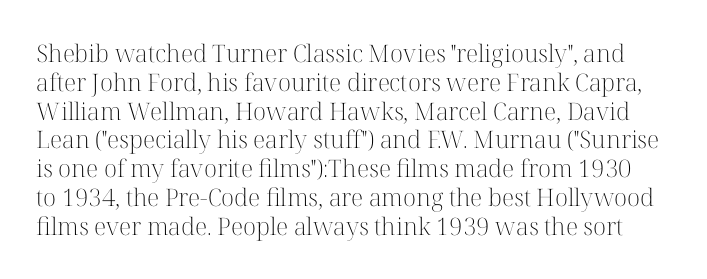
The image shows 24 px text type, upright; set line spacing 1.2x, normal letter spacing, not underlined.
